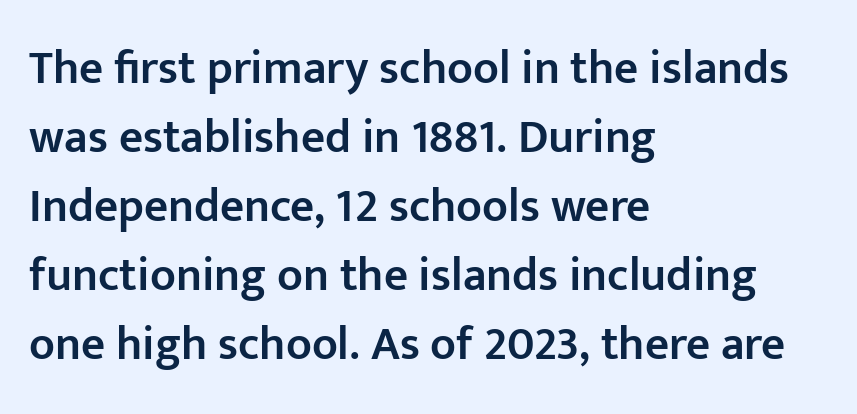
Q: Is the text bold? A: Semi-bold.
Q: Is the text italic (slanted)? A: No, it is upright.
Q: Is the typeface a serif or a sans-serif typeface? A: Sans-serif.
Q: Is the text underlined? A: No.
Q: How is the paragraph aligned? A: Left-aligned.
Q: Is the spacing between letters normal or unusually wide? A: Normal.
Q: Is the spacing between lines tight, normal or loose? A: Normal.
Q: Width (condensed, normal, or wide)? A: Normal.
Q: Stroke contrast? A: Low.
Q: x-height? A: Medium.
Q: Monospaced? A: No.
